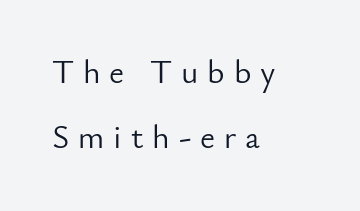
Vertical spacing — loose. The face used here is proportionally spaced, like ordinary book or web type. Weight: not bold — regular or lighter. This sample uses an upright cut, with every glyph sitting square on the baseline.
